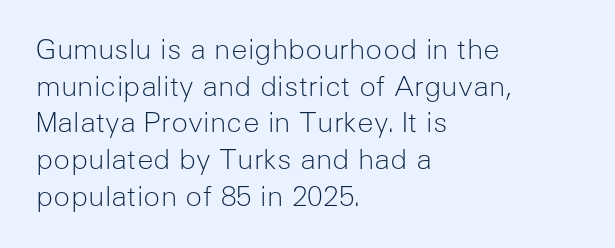
{"serif": "no", "italic": "no", "bold": "no", "weight": "light", "width": "normal", "stroke_contrast": "low", "x_height": "medium", "monospaced": "no", "underline": "no", "align": "left", "line_spacing": "normal", "line_spacing_ratio": 1.31, "letter_spacing": "normal", "letter_spacing_em": 0.0, "glyph_px": 28}
